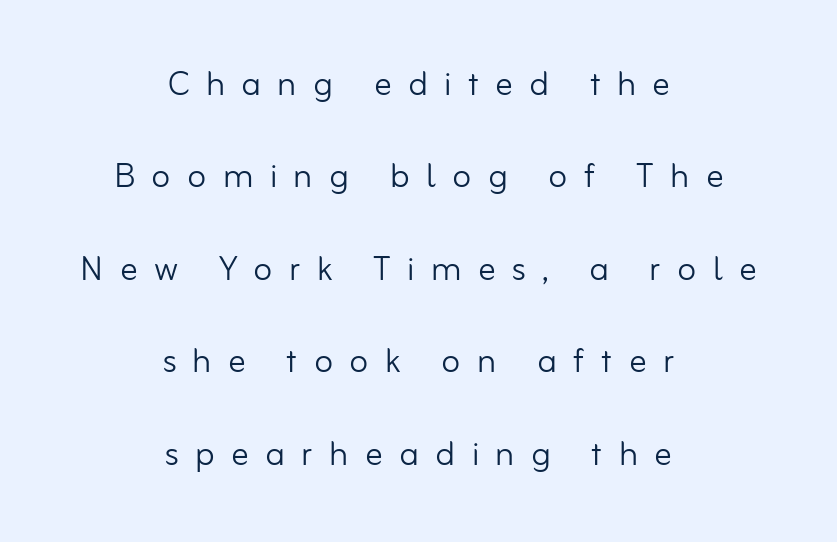
The image shows 44 px light sans-serif type, upright; set centered, loose line spacing (2.1x), unusually wide letter spacing (+0.37 em), not underlined; low stroke contrast and a small x-height.
